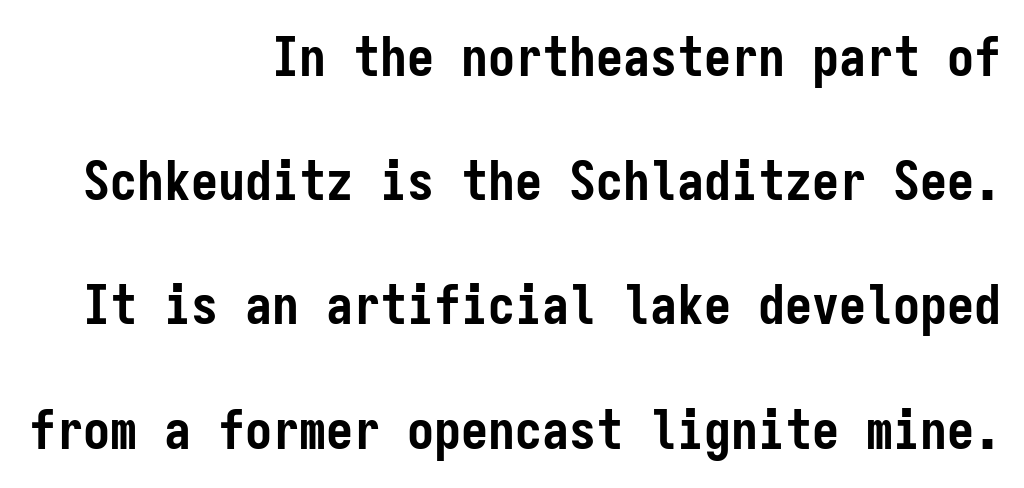
Q: Is the text bold? A: Yes.
Q: Is the text italic (slanted)? A: No, it is upright.
Q: Is the typeface a serif or a sans-serif typeface? A: Sans-serif.
Q: Is the text underlined? A: No.
Q: How is the paragraph aligned? A: Right-aligned.
Q: Is the spacing between letters normal or unusually wide? A: Normal.
Q: Is the spacing between lines tight, normal or loose? A: Loose.
Q: Width (condensed, normal, or wide)? A: Condensed.
Q: Stroke contrast? A: Low.
Q: x-height? A: Medium.
Q: Monospaced? A: Yes.
